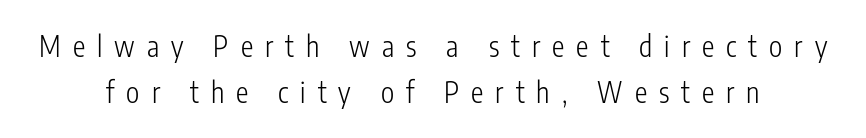
Here the glyphs are tracked loosely, breaking word shapes into spaced letters. If you drew a line through each stem, it would be perfectly vertical. The rag falls on both sides of this text block equally. A light-to-regular cut is what we see here. In terms of letterform style, serifs are entirely absent.
